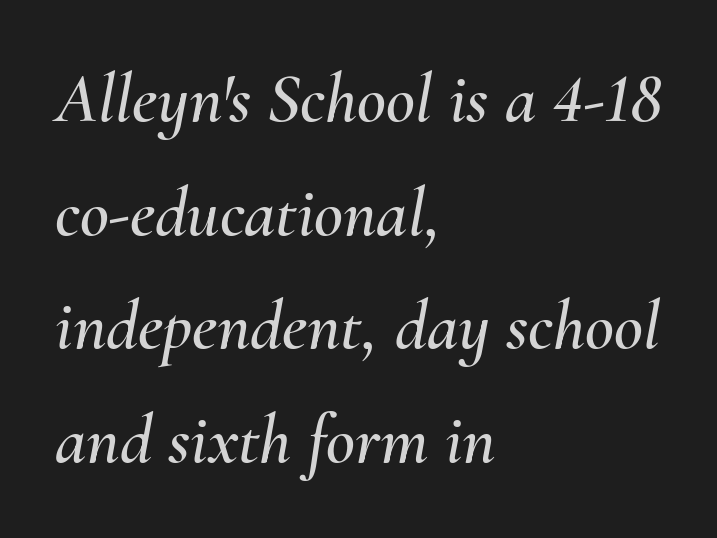
The image shows 71 px text type, italic (leaning right); set left-aligned, normal line spacing (1.6x), normal letter spacing, not underlined; medium stroke contrast and a small x-height.
